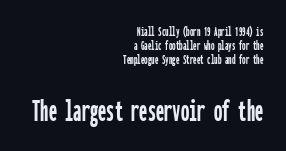
{"serif": "no", "italic": "no", "width": "condensed", "stroke_contrast": "low", "x_height": "medium", "monospaced": "yes", "underline": "no", "align": "right", "line_spacing": "tight", "line_spacing_ratio": 1.01, "letter_spacing": "normal", "letter_spacing_em": 0.0, "larger_block": "second", "size_ratio": 2.36, "glyph_px": 33}
